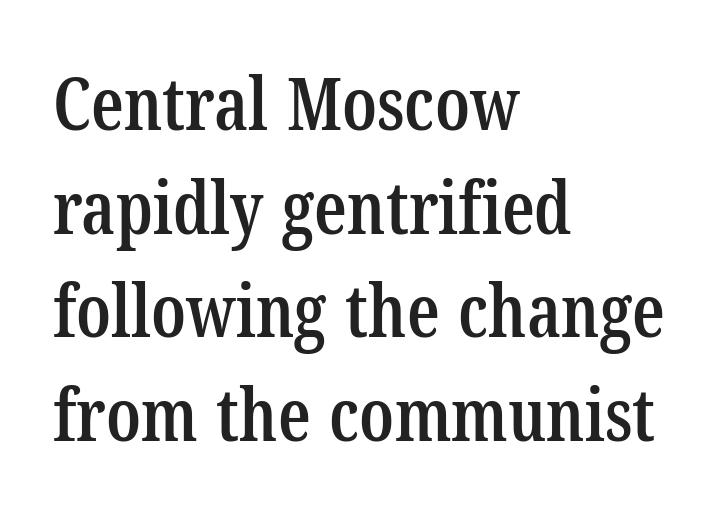
Q: Is the text bold? A: Semi-bold.
Q: Is the typeface a serif or a sans-serif typeface? A: Serif.
Q: Is the text underlined? A: No.
Q: How is the paragraph aligned? A: Left-aligned.
Q: Is the spacing between letters normal or unusually wide? A: Normal.
Q: Is the spacing between lines tight, normal or loose? A: Normal.
Q: Width (condensed, normal, or wide)? A: Condensed.
Q: Stroke contrast? A: Low.
Q: x-height? A: Medium.
Q: Monospaced? A: No.
